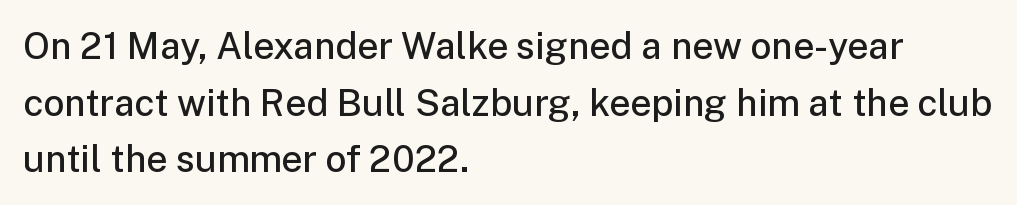
{"serif": "no", "italic": "no", "bold": "semi", "weight": "semibold", "width": "normal", "stroke_contrast": "low", "x_height": "medium", "monospaced": "no", "underline": "no", "align": "left", "line_spacing": "normal", "line_spacing_ratio": 1.53, "letter_spacing": "normal", "letter_spacing_em": 0.0, "glyph_px": 37}
